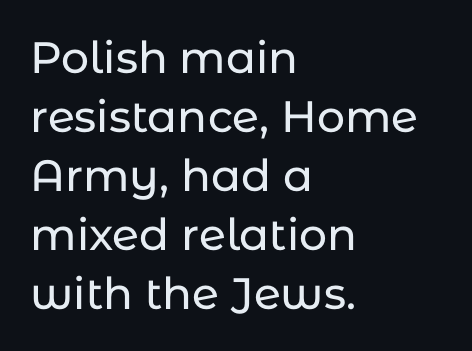
This sample uses a sans-serif face. Words float on clear page, feet unadorned. Nothing unusual about the tracking: characters are spaced as the font intends. The axis of the letterforms is exactly vertical. The rendering uses a moderate line-height, typical for paragraphs.
